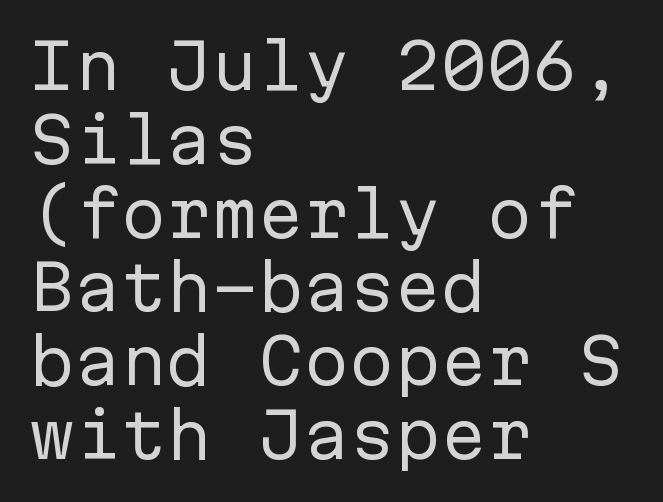
Check the space under the baseline: it is left empty. Is this a fixed-width face? Yes — each glyph sits in an identical cell. The face used here is a sans, in the tradition of grotesques and geometrics. Italic: no, the glyphs are upright roman. The text block is weighted toward the left margin, trailing off unevenly rightward.
